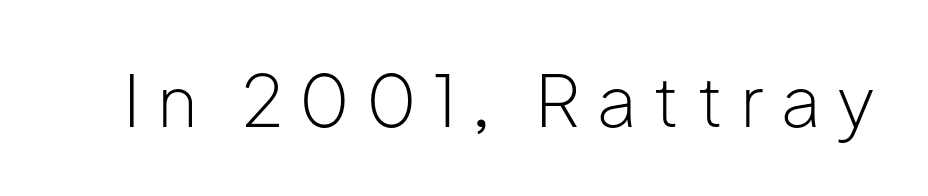
The image shows 71 px light sans-serif type, upright; set unusually wide letter spacing (+0.23 em), not underlined; low stroke contrast and a medium x-height.
